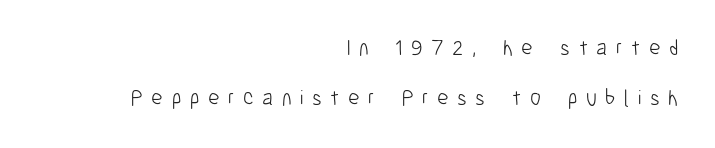
Italic? Not at all — the glyphs are vertical. The paragraph shown leans on its right margin. No letter is thick-stroked: the sample isn't bold. If you measured baseline to baseline, you'd find a long distance. Compared with typical body copy, the letter spacing here is much looser. This rendering features lettering with no underline.
